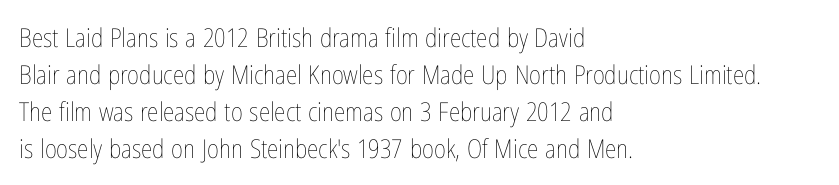
{"italic": "no", "bold": "no", "underline": "no", "align": "left", "line_spacing": "normal", "line_spacing_ratio": 1.42, "letter_spacing": "normal", "letter_spacing_em": 0.0, "glyph_px": 26}
